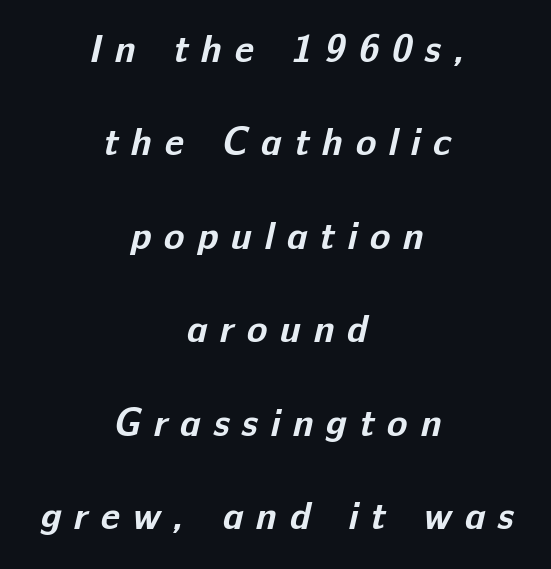
{"serif": "no", "bold": "yes", "weight": "bold", "width": "normal", "stroke_contrast": "low", "x_height": "medium", "monospaced": "no", "underline": "no", "align": "center", "line_spacing": "loose", "line_spacing_ratio": 2.46, "letter_spacing": "wide", "letter_spacing_em": 0.33, "glyph_px": 38}
